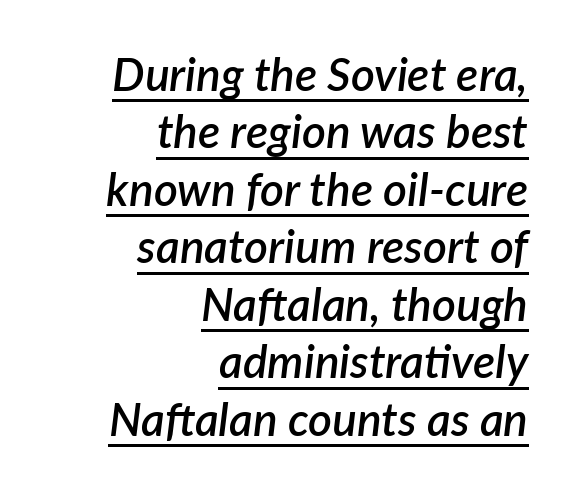
Observe the ordinary spacing: letters are neighbours, not strangers. The rendering anchors every line to the right-hand side. Does the lettering tilt? It does — this is italic. The block of text has a typical density, with ordinary space between rows.
